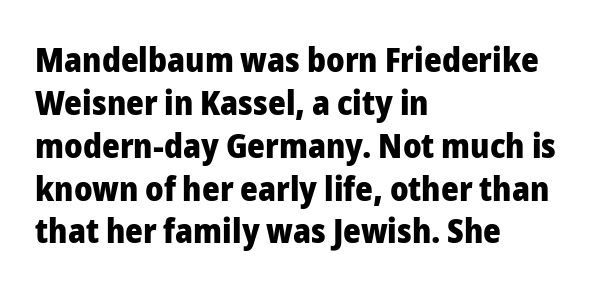
The rendering uses a bold face; every stroke is thick and dark. The passage shown is not underscored anywhere. The paragraph shown leans on its left margin. You could call the tracking neutral — neither tight nor loose.
